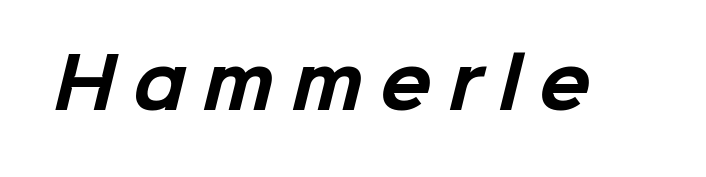
The image shows 68 px bold sans-serif type; set unusually wide letter spacing (+0.25 em), not underlined; low stroke contrast and a medium x-height.
